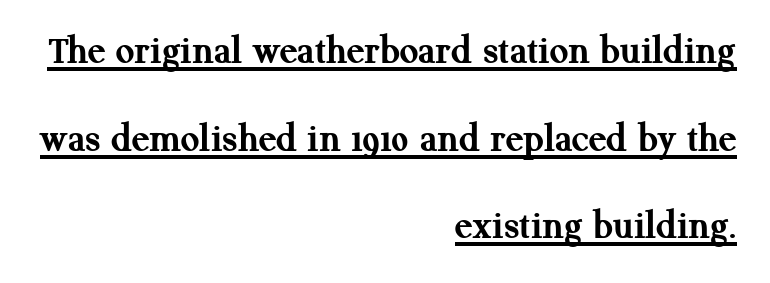
The image shows 41 px semibold serif type, upright; set right-aligned, loose line spacing (2.14x), normal letter spacing, underlined; medium stroke contrast and a medium x-height.
